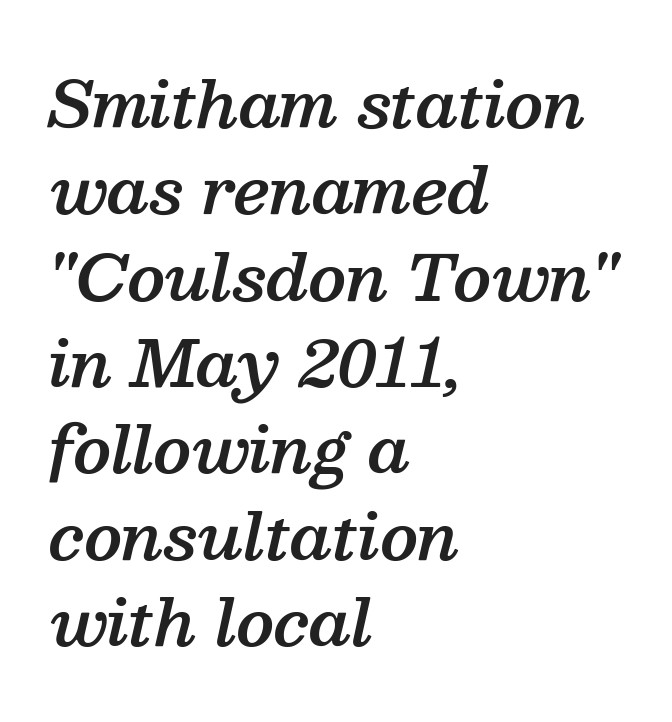
Q: Is the text bold? A: Semi-bold.
Q: Is the text italic (slanted)? A: Yes, it leans right by about 13 degrees.
Q: Is the typeface a serif or a sans-serif typeface? A: Serif.
Q: Is the text underlined? A: No.
Q: How is the paragraph aligned? A: Left-aligned.
Q: Is the spacing between letters normal or unusually wide? A: Normal.
Q: Is the spacing between lines tight, normal or loose? A: Normal.
Q: Width (condensed, normal, or wide)? A: Normal.
Q: Stroke contrast? A: Medium.
Q: x-height? A: Medium.
Q: Monospaced? A: No.
